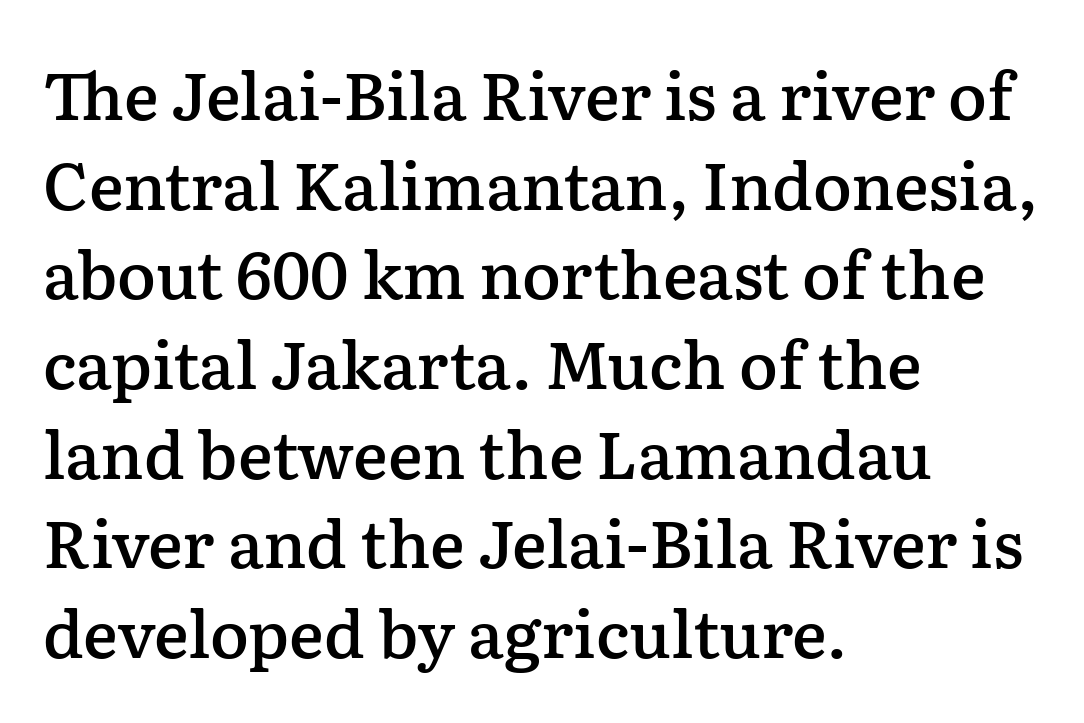
The image shows 65 px semibold serif type, upright; set left-aligned, normal line spacing (1.38x), normal letter spacing, not underlined; low stroke contrast and a medium x-height.
